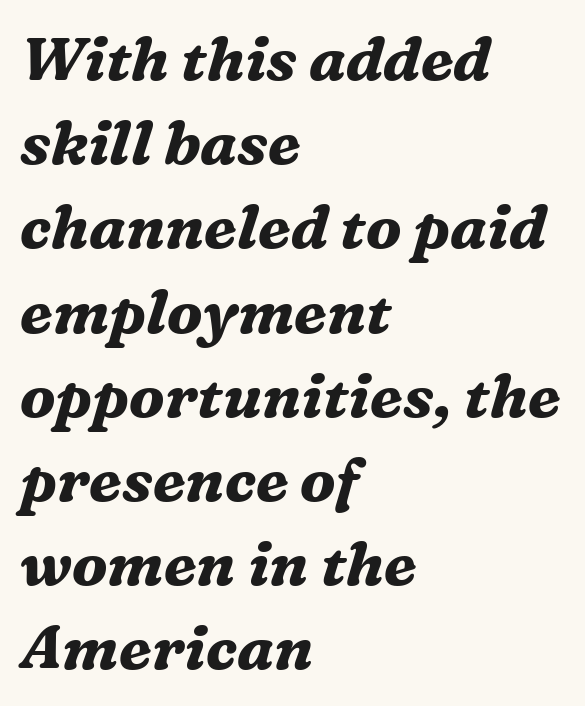
{"serif": "yes", "italic": "yes", "lean": "right", "slant_degrees": 16, "bold": "yes", "weight": "bold", "width": "normal", "stroke_contrast": "medium", "x_height": "medium", "monospaced": "no", "underline": "no", "align": "left", "line_spacing": "normal", "line_spacing_ratio": 1.38, "letter_spacing": "normal", "letter_spacing_em": 0.0, "glyph_px": 61}
